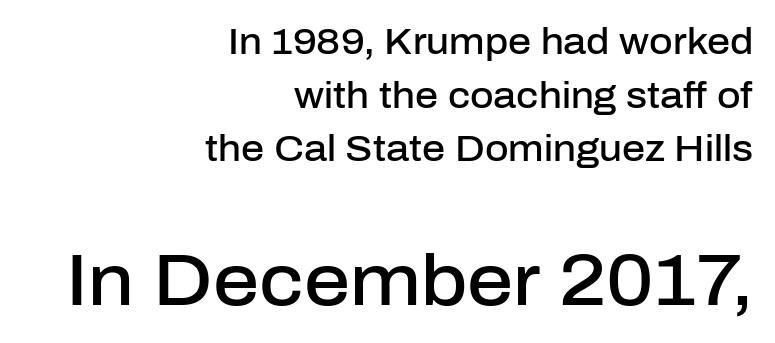
{"serif": "no", "italic": "no", "bold": "semi", "weight": "semibold", "width": "normal", "stroke_contrast": "low", "x_height": "medium", "monospaced": "no", "underline": "no", "align": "right", "line_spacing": "normal", "line_spacing_ratio": 1.49, "letter_spacing": "normal", "letter_spacing_em": 0.0, "larger_block": "second", "size_ratio": 2.0, "glyph_px": 72}
